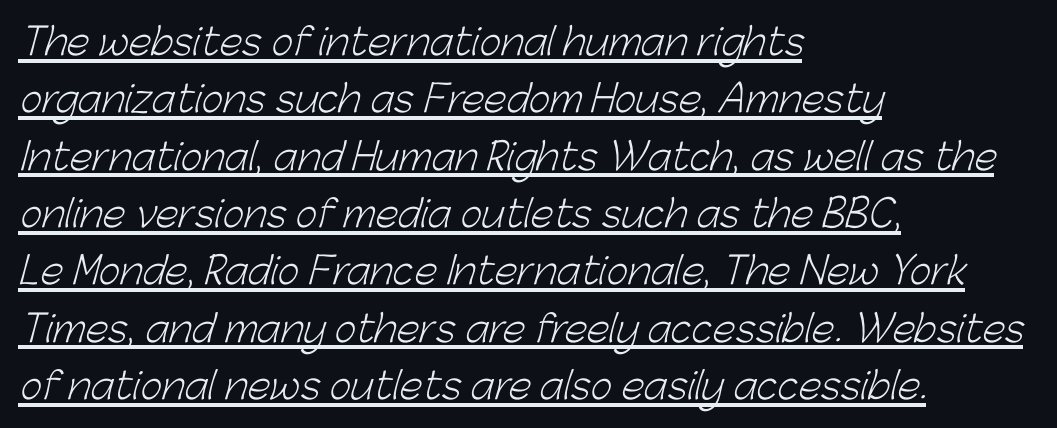
{"serif": "no", "bold": "no", "weight": "light", "width": "normal", "stroke_contrast": "low", "x_height": "medium", "monospaced": "no", "underline": "yes", "align": "left", "line_spacing": "normal", "line_spacing_ratio": 1.55, "letter_spacing": "normal", "letter_spacing_em": 0.0, "glyph_px": 37}
